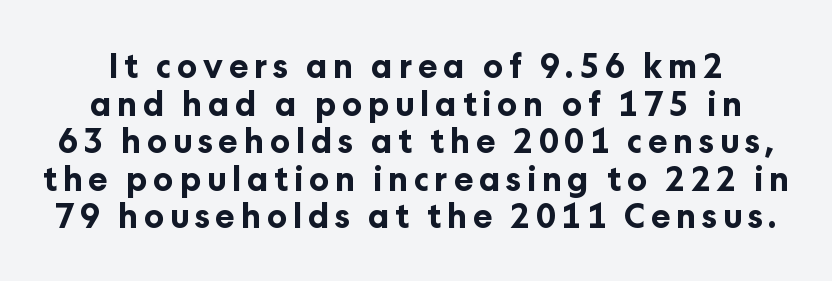
The image shows 33 px bold sans-serif type, upright; set tight line spacing (1.14x), not underlined; low stroke contrast and a medium x-height.
